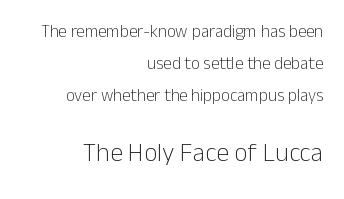
{"italic": "no", "bold": "no", "underline": "no", "align": "right", "line_spacing_ratio": 1.87, "letter_spacing": "normal", "letter_spacing_em": 0.0, "larger_block": "second", "size_ratio": 1.53, "glyph_px": 26}
